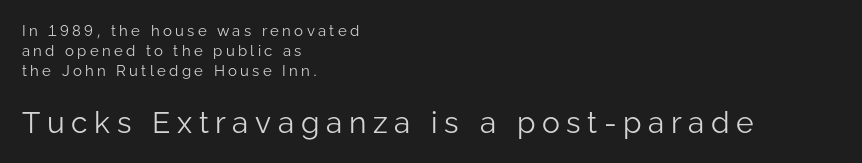
{"serif": "no", "italic": "no", "bold": "no", "weight": "light", "width": "normal", "stroke_contrast": "low", "x_height": "medium", "monospaced": "no", "underline": "no", "align": "left", "line_spacing": "normal", "line_spacing_ratio": 1.32, "letter_spacing": "wide", "letter_spacing_em": 0.22, "larger_block": "second", "size_ratio": 2.0, "glyph_px": 30}
